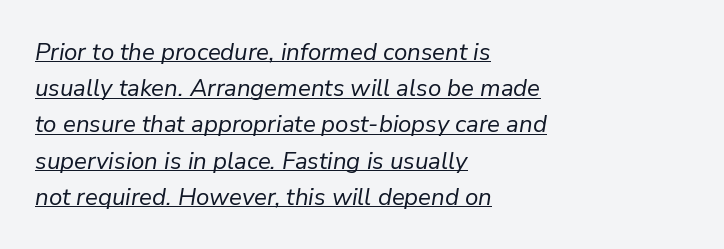
The image shows 24 px text type, italic (leaning right); set left-aligned, normal line spacing (1.51x), normal letter spacing, underlined.
